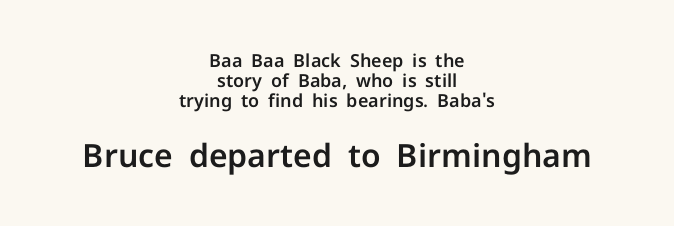
Think of a printed novel: that variable character pitch is what you see here. Is there much room between lines? No — they nearly touch. This is sans-serif lettering, the kind often seen on screens and signage. Decoration check: the copy has no underline. Words appear dense and cohesive because spacing is normal.
